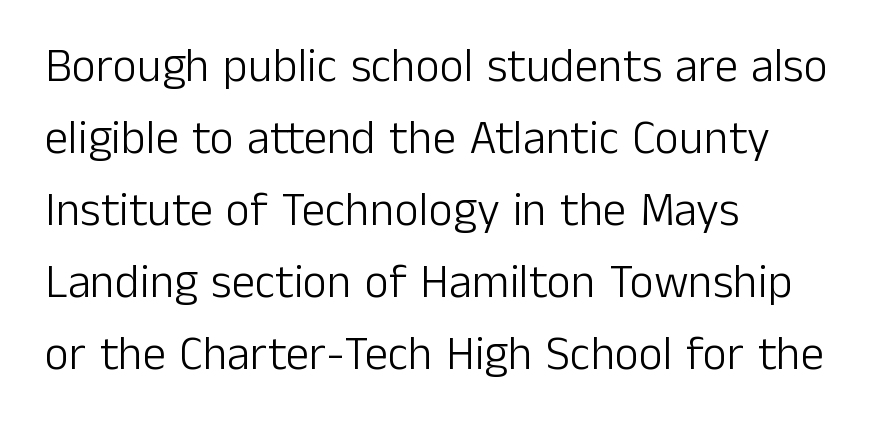
{"serif": "no", "italic": "no", "bold": "no", "weight": "light", "width": "normal", "stroke_contrast": "low", "x_height": "medium", "monospaced": "no", "underline": "no", "align": "left", "line_spacing": "normal", "line_spacing_ratio": 1.53, "letter_spacing": "normal", "letter_spacing_em": 0.0, "glyph_px": 47}
